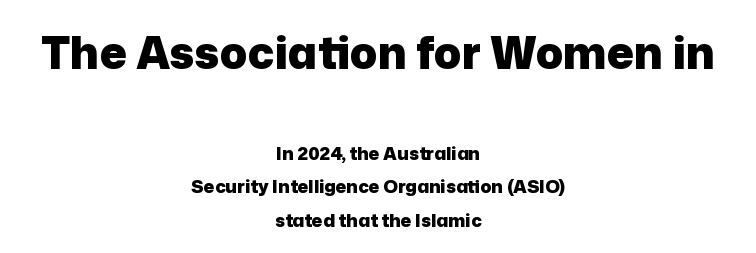
The image shows 45 px heavy sans-serif type, upright; set centered, line spacing 1.88x, normal letter spacing, not underlined; the first (top) block is 2.5x larger; low stroke contrast and a medium x-height.
